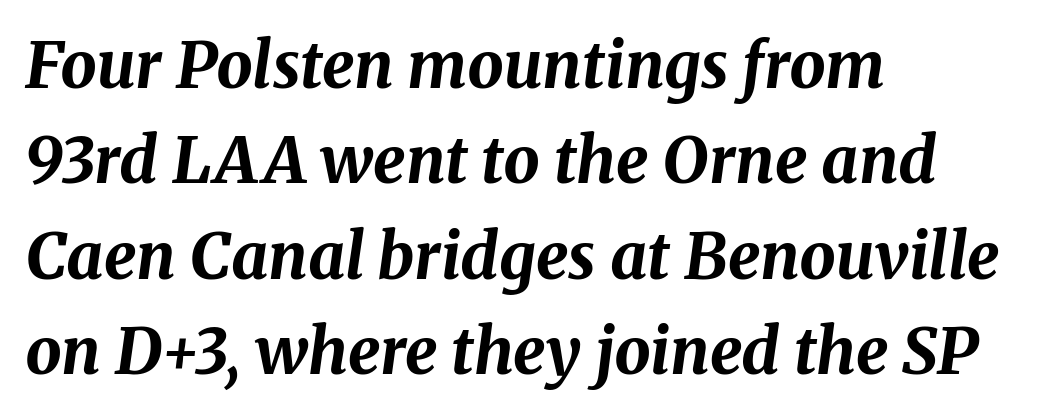
{"italic": "yes", "lean": "right", "slant_degrees": 8, "bold": "yes", "weight": "bold", "width": "normal", "stroke_contrast": "medium", "x_height": "medium", "monospaced": "no", "underline": "no", "align": "left", "line_spacing": "normal", "line_spacing_ratio": 1.49, "letter_spacing": "normal", "letter_spacing_em": 0.0, "glyph_px": 64}
